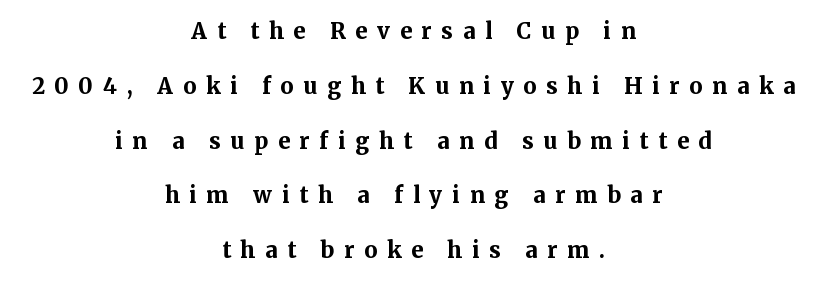
The image shows 22 px bold type, upright; set centered, loose line spacing (2.49x), unusually wide letter spacing (+0.44 em), not underlined.
